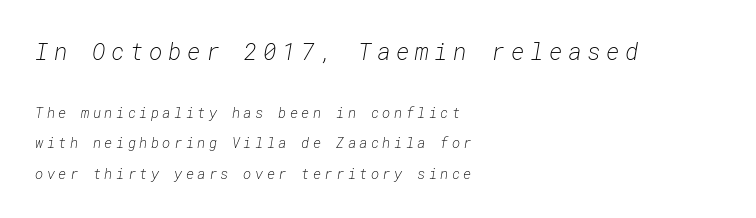
Q: Is the text bold? A: No.
Q: Is the text italic (slanted)? A: Yes, it leans right by about 10 degrees.
Q: Is the text underlined? A: No.
Q: How is the paragraph aligned? A: Left-aligned.
Q: Is the spacing between letters normal or unusually wide? A: Unusually wide.
Q: Is the spacing between lines tight, normal or loose? A: Loose.
Q: Which block of text is set in a larger size, the first (top) or the second (bottom)? A: The first (top) one.
